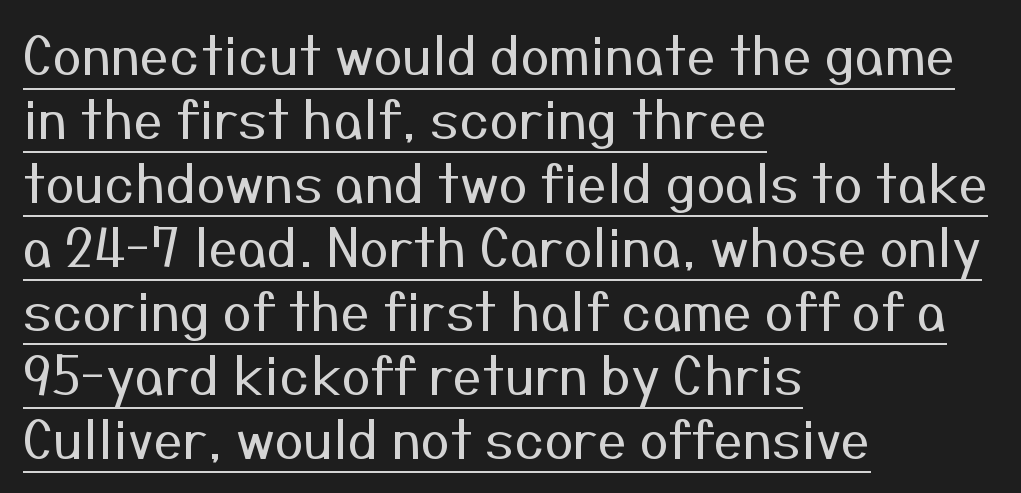
A typesetter would call this proportional, since set widths differ per character. Does extra space separate the letters? No, they use regular spacing. Caption: face not bold, strokes unweighted. A typesetter would label this face a sans.
